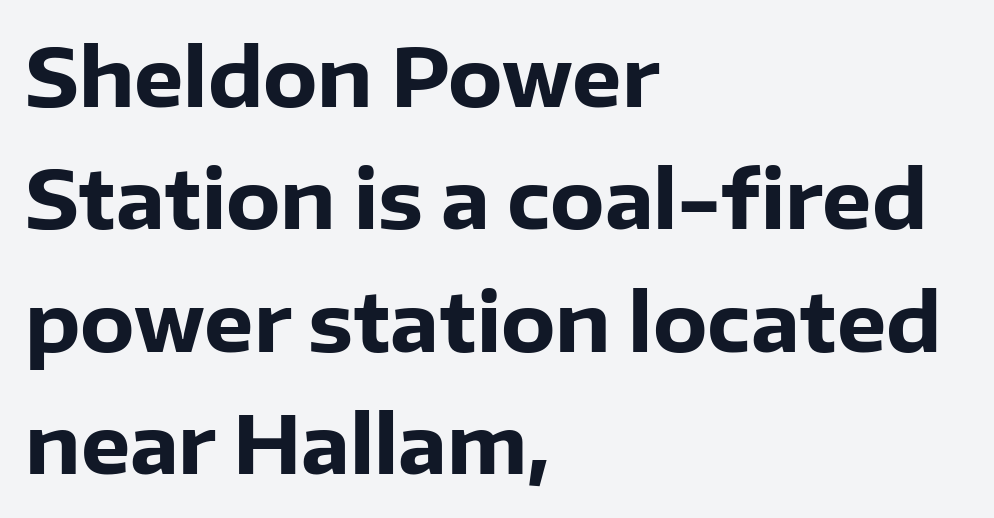
{"serif": "no", "italic": "no", "bold": "yes", "weight": "heavy", "width": "normal", "stroke_contrast": "low", "x_height": "medium", "monospaced": "no", "underline": "no", "align": "left", "line_spacing": "normal", "line_spacing_ratio": 1.55, "letter_spacing": "normal", "letter_spacing_em": 0.0, "glyph_px": 79}
